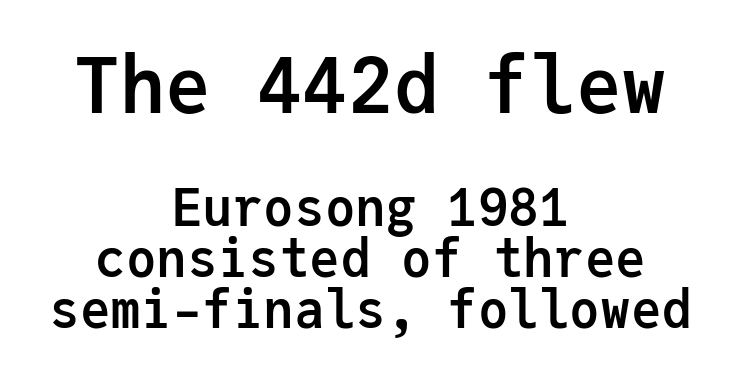
Just letters on the line, the space beneath them empty. The letters march in equal steps, a hallmark of fixed-pitch type. The more generous point size was reserved for the upper chunk. Successive baselines arrive quickly, one right under another. Weight check: bold — yes, fully.
